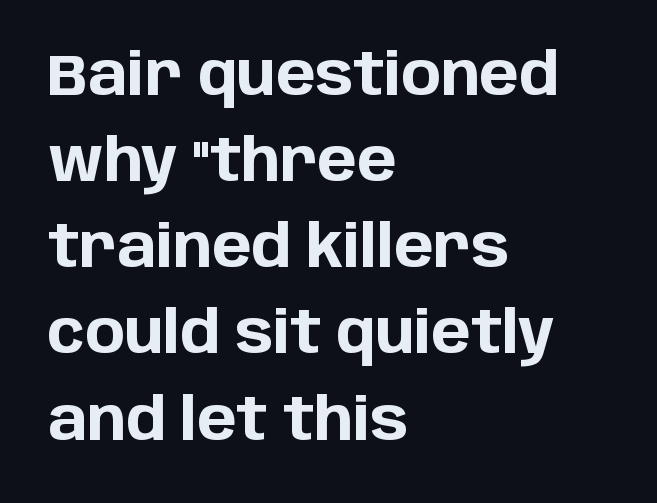
The image shows 59 px bold sans-serif type, upright; set left-aligned, normal line spacing (1.46x), normal letter spacing, not underlined; low stroke contrast and a large x-height.
